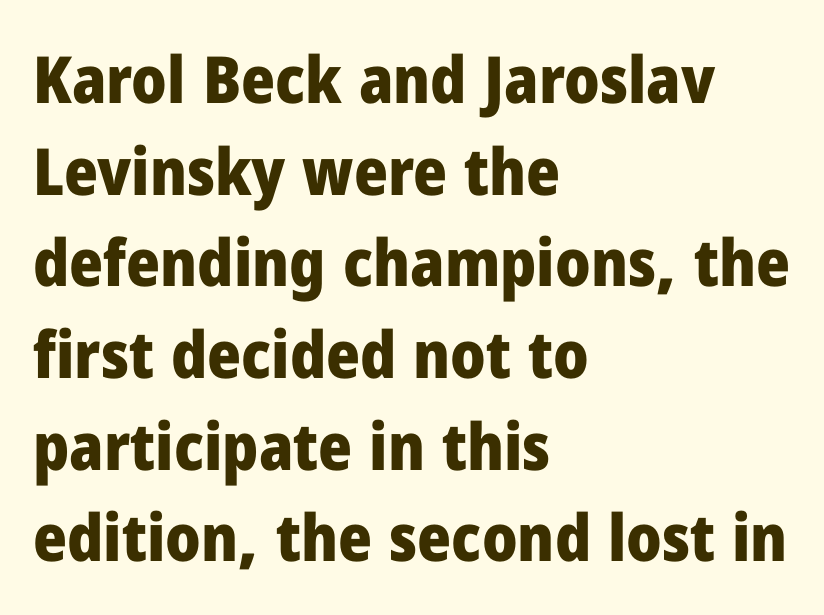
{"serif": "no", "italic": "no", "bold": "yes", "weight": "heavy", "width": "normal", "stroke_contrast": "low", "x_height": "medium", "monospaced": "no", "underline": "no", "align": "left", "line_spacing": "normal", "line_spacing_ratio": 1.41, "letter_spacing": "normal", "letter_spacing_em": 0.0, "glyph_px": 65}
